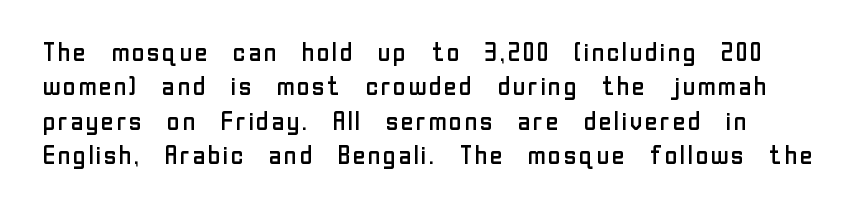
{"italic": "no", "bold": "no", "underline": "no", "line_spacing": "normal", "line_spacing_ratio": 1.32, "letter_spacing": "normal", "letter_spacing_em": 0.0, "glyph_px": 26}
